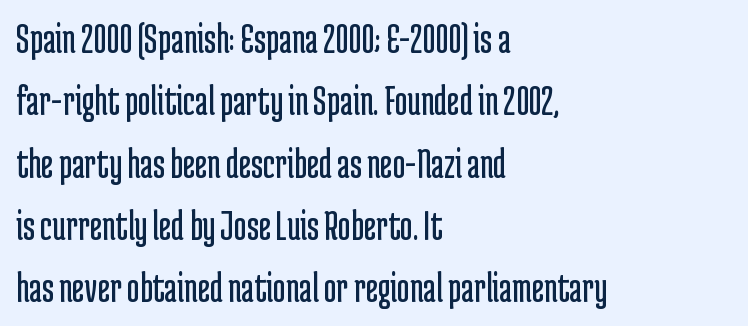
Q: Is the text bold? A: No.
Q: Is the text italic (slanted)? A: No, it is upright.
Q: Is the typeface a serif or a sans-serif typeface? A: Sans-serif.
Q: Is the text underlined? A: No.
Q: How is the paragraph aligned? A: Left-aligned.
Q: Is the spacing between letters normal or unusually wide? A: Normal.
Q: Is the spacing between lines tight, normal or loose? A: Normal.
Q: Width (condensed, normal, or wide)? A: Condensed.
Q: Stroke contrast? A: Low.
Q: x-height? A: Medium.
Q: Monospaced? A: No.
